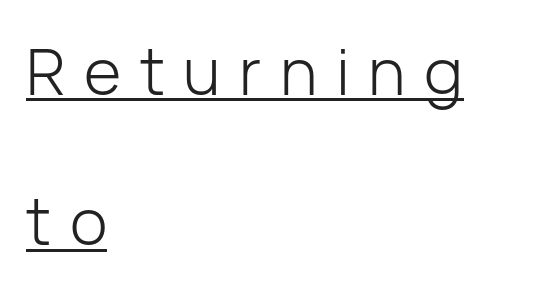
The image shows 64 px light sans-serif type, upright; set left-aligned, loose line spacing (2.35x), unusually wide letter spacing (+0.29 em), underlined; low stroke contrast and a medium x-height.
